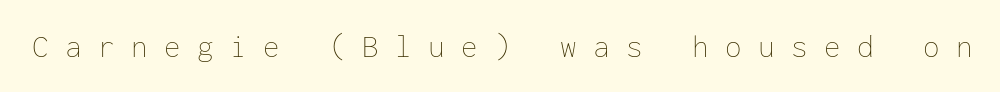
Q: Is the text bold? A: No.
Q: Is the text italic (slanted)? A: No, it is upright.
Q: Is the text underlined? A: No.
Q: Is the spacing between letters normal or unusually wide? A: Unusually wide.
Q: Width (condensed, normal, or wide)? A: Normal.
Q: Stroke contrast? A: Low.
Q: x-height? A: Medium.
Q: Monospaced? A: Yes.
